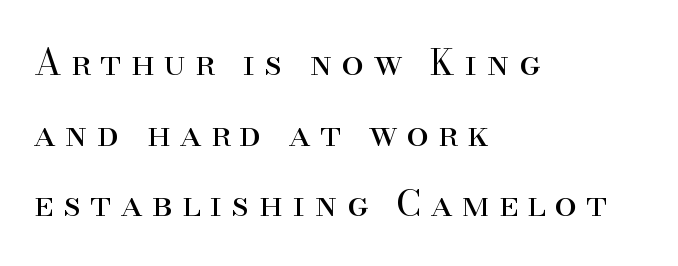
{"serif": "yes", "italic": "no", "bold": "no", "weight": "regular", "width": "normal", "stroke_contrast": "high", "x_height": "small", "monospaced": "no", "underline": "no", "align": "left", "line_spacing": "loose", "line_spacing_ratio": 1.96, "letter_spacing": "wide", "letter_spacing_em": 0.26, "glyph_px": 36}
